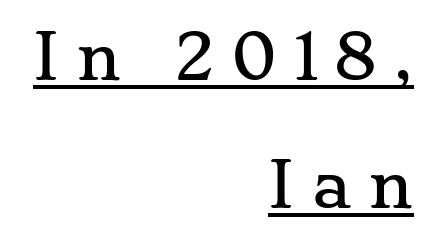
Q: Is the text italic (slanted)? A: No, it is upright.
Q: Is the typeface a serif or a sans-serif typeface? A: Serif.
Q: Is the text underlined? A: Yes.
Q: How is the paragraph aligned? A: Right-aligned.
Q: Is the spacing between letters normal or unusually wide? A: Unusually wide.
Q: Is the spacing between lines tight, normal or loose? A: Loose.
Q: Width (condensed, normal, or wide)? A: Wide.
Q: Stroke contrast? A: Low.
Q: x-height? A: Small.
Q: Monospaced? A: No.
